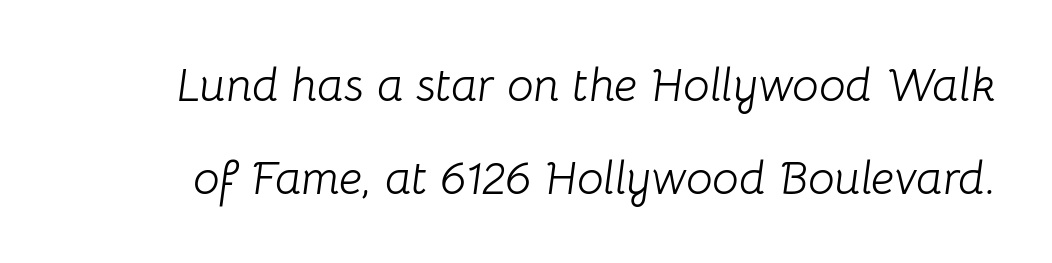
This sample has the flowing, uneven cadence of proportional lettering. A typesetter would mark this as italic. Words appear dense and cohesive because spacing is normal. The space beneath each line is pristine and unruled.
